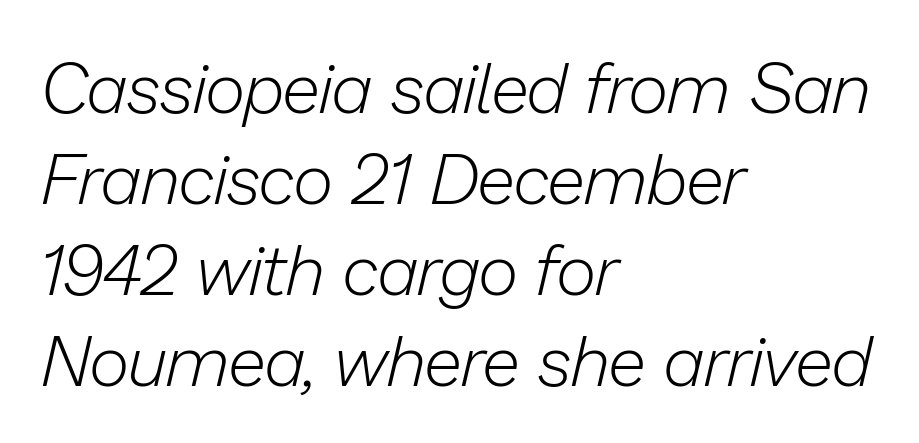
These lines sit exactly where default settings would place them. The text carries the slant typical of an italic or oblique font. A classic flush-left, rag-right setting is used for this passage. Compared with a typical body face, this is equally light or lighter still.
